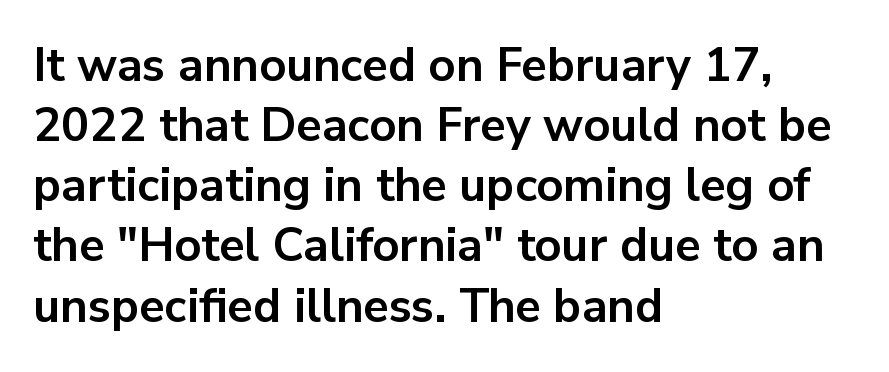
The lines sit at an ordinary, default distance from one another. Observe the absence of serifs on each vertical stroke in this sample. The face used here is proportionally spaced, like ordinary book or web type. A full-strength bold gives these letters their thick strokes. Horizontal alignment here is leftward, the default for most running prose. Glance below the letters and you will spot only blank space.
